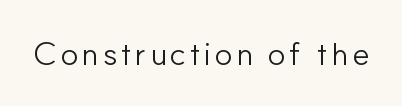
The image shows 33 px light sans-serif type, upright; set not underlined; low stroke contrast and a small x-height.
